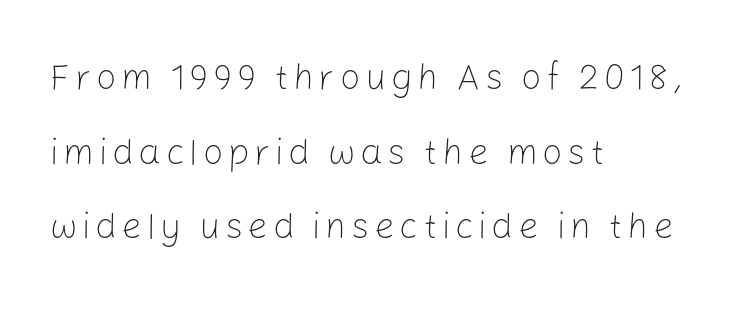
The image shows 36 px light sans-serif type, upright; set left-aligned, loose line spacing (2.07x), not underlined; low stroke contrast and a medium x-height.
